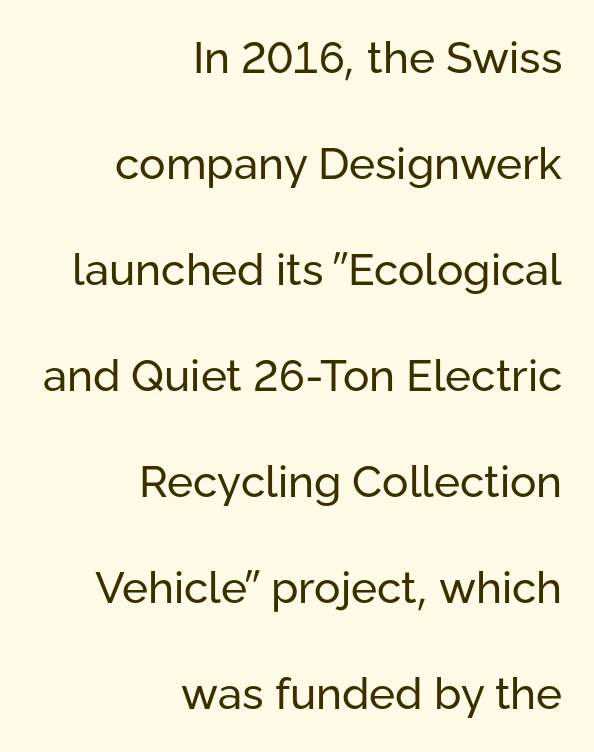
The image shows 44 px regular-weight sans-serif type, upright; set right-aligned, loose line spacing (2.41x), normal letter spacing, not underlined; low stroke contrast and a medium x-height.
